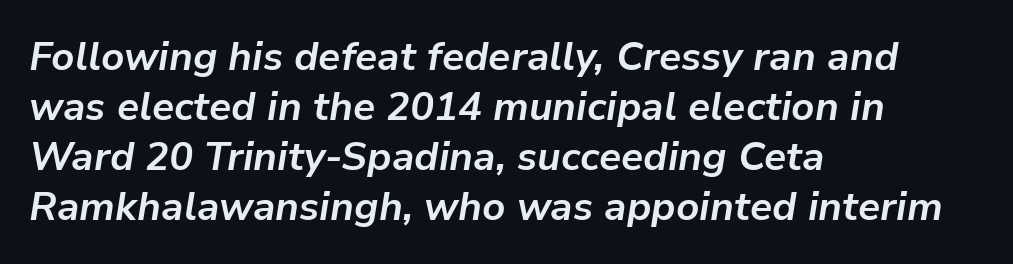
The image shows 40 px bold type, italic (leaning right); set left-aligned, normal line spacing (1.25x), normal letter spacing, not underlined; low stroke contrast and a medium x-height.
